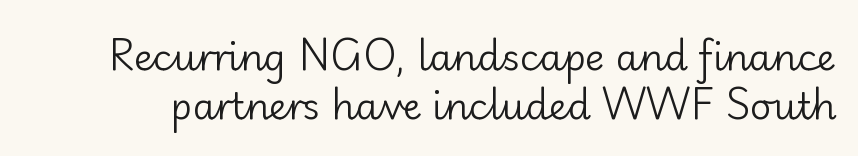
{"serif": "no", "italic": "no", "bold": "no", "weight": "regular", "width": "normal", "stroke_contrast": "low", "x_height": "small", "monospaced": "no", "underline": "no", "line_spacing": "normal", "line_spacing_ratio": 1.33, "letter_spacing": "normal", "letter_spacing_em": 0.0, "glyph_px": 37}
